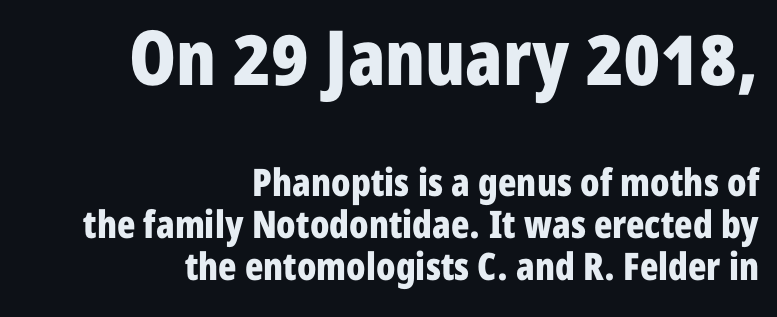
Q: Is the text bold? A: Yes.
Q: Is the text italic (slanted)? A: No, it is upright.
Q: Is the typeface a serif or a sans-serif typeface? A: Sans-serif.
Q: Is the text underlined? A: No.
Q: How is the paragraph aligned? A: Right-aligned.
Q: Is the spacing between letters normal or unusually wide? A: Normal.
Q: Is the spacing between lines tight, normal or loose? A: Tight.
Q: Which block of text is set in a larger size, the first (top) or the second (bottom)? A: The first (top) one.
Q: Width (condensed, normal, or wide)? A: Condensed.
Q: Stroke contrast? A: Low.
Q: x-height? A: Medium.
Q: Monospaced? A: No.
